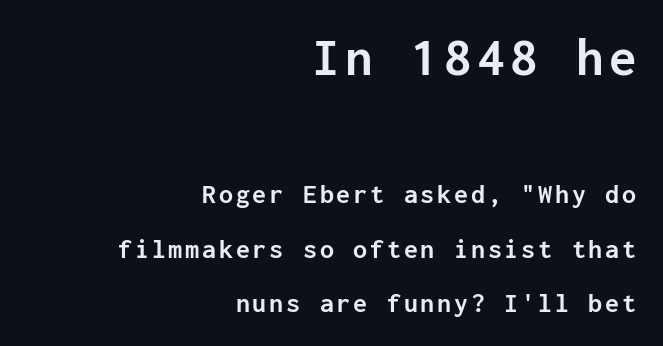
The image shows 55 px semibold sans-serif type, upright, monospaced; set right-aligned, loose line spacing (1.95x), not underlined; the first (top) block is 1.96x larger; low stroke contrast and a medium x-height.
